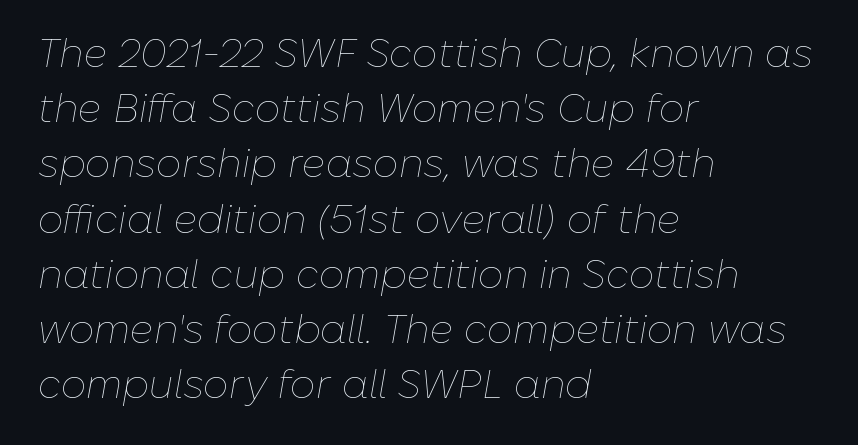
Q: Is the text bold? A: No.
Q: Is the text italic (slanted)? A: Yes, it leans right by about 10 degrees.
Q: Is the text underlined? A: No.
Q: How is the paragraph aligned? A: Left-aligned.
Q: Is the spacing between letters normal or unusually wide? A: Normal.
Q: Is the spacing between lines tight, normal or loose? A: Normal.
Q: Width (condensed, normal, or wide)? A: Normal.
Q: Stroke contrast? A: Low.
Q: x-height? A: Medium.
Q: Monospaced? A: No.
